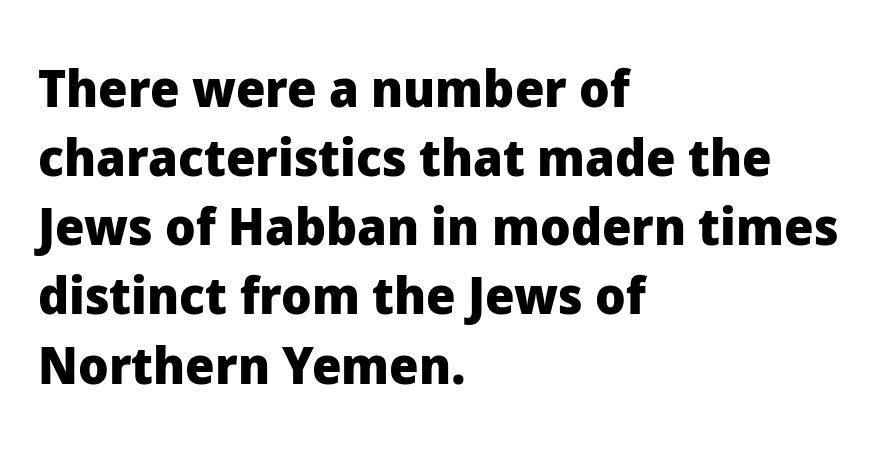
The image shows 52 px heavy sans-serif type, upright; set left-aligned, normal line spacing (1.33x), normal letter spacing, not underlined; low stroke contrast and a medium x-height.
